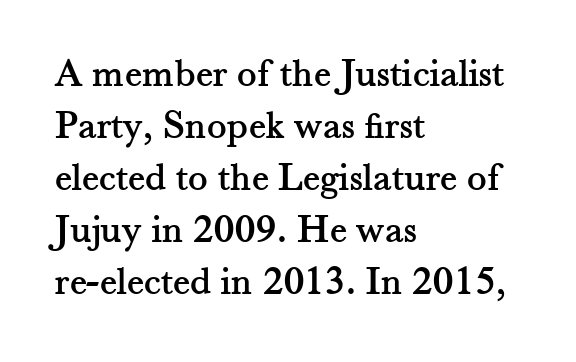
The image shows 41 px serif type, upright; set left-aligned, normal line spacing (1.27x), normal letter spacing, not underlined; medium stroke contrast and a small x-height.
